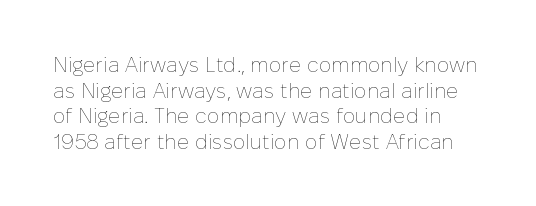
{"italic": "no", "bold": "no", "underline": "no", "line_spacing_ratio": 1.22, "letter_spacing": "normal", "letter_spacing_em": 0.0, "glyph_px": 21}
